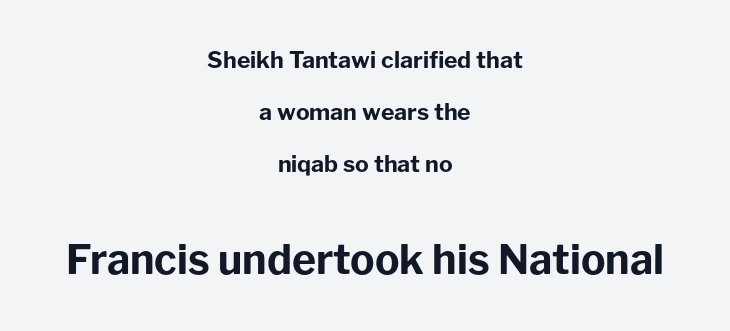
Q: Is the text bold? A: Yes.
Q: Is the text italic (slanted)? A: No, it is upright.
Q: Is the typeface a serif or a sans-serif typeface? A: Sans-serif.
Q: Is the text underlined? A: No.
Q: How is the paragraph aligned? A: Centered.
Q: Is the spacing between letters normal or unusually wide? A: Normal.
Q: Is the spacing between lines tight, normal or loose? A: Loose.
Q: Which block of text is set in a larger size, the first (top) or the second (bottom)? A: The second (bottom) one.
Q: Width (condensed, normal, or wide)? A: Normal.
Q: Stroke contrast? A: Low.
Q: x-height? A: Medium.
Q: Monospaced? A: No.
